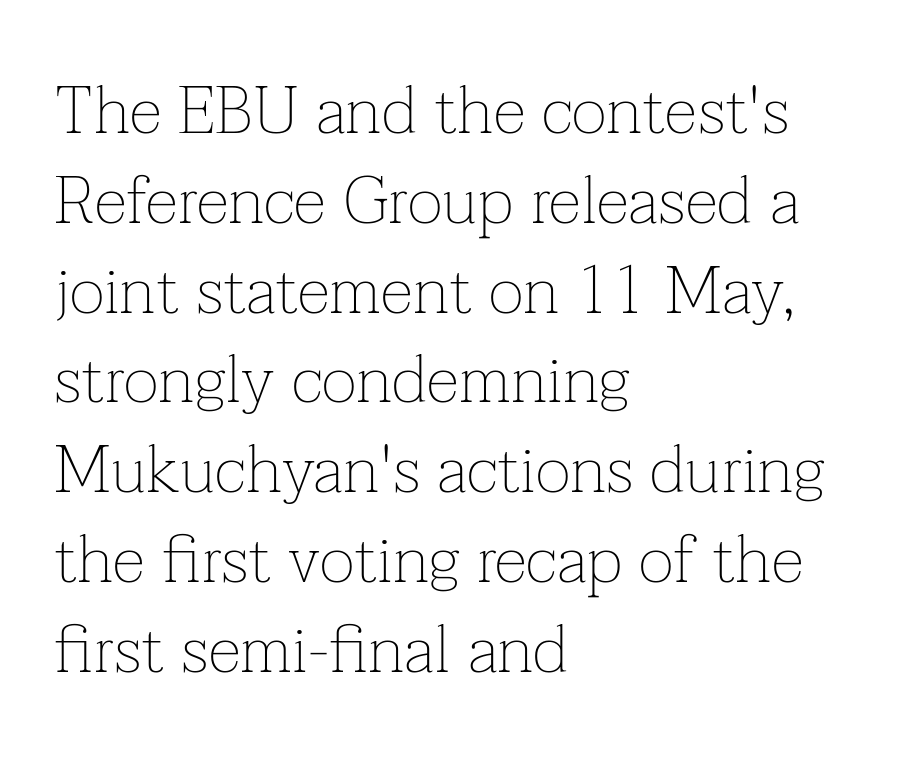
Words float on clear page, feet unadorned. The letters advance in unequal steps, a hallmark of proportional type. The type family on display is of the serif kind. Compared with a typical body face, this is equally light or lighter still.
